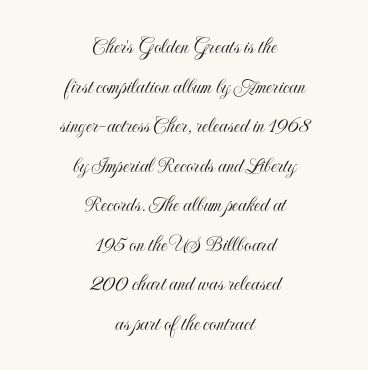
Q: Is the text italic (slanted)? A: Yes.
Q: Is the text underlined? A: No.
Q: How is the paragraph aligned? A: Centered.
Q: Is the spacing between letters normal or unusually wide? A: Normal.
